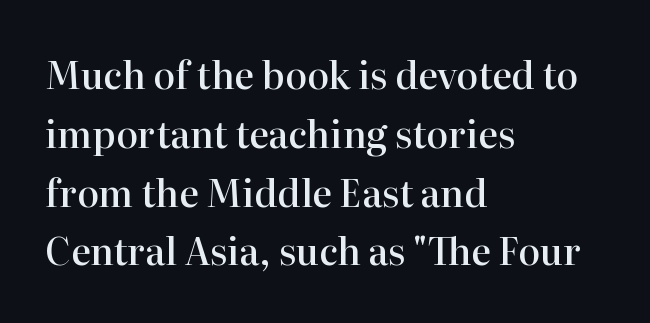
Q: Is the text bold? A: Semi-bold.
Q: Is the text italic (slanted)? A: No, it is upright.
Q: Is the typeface a serif or a sans-serif typeface? A: Serif.
Q: Is the text underlined? A: No.
Q: How is the paragraph aligned? A: Left-aligned.
Q: Is the spacing between letters normal or unusually wide? A: Normal.
Q: Is the spacing between lines tight, normal or loose? A: Normal.
Q: Width (condensed, normal, or wide)? A: Normal.
Q: Stroke contrast? A: High.
Q: x-height? A: Medium.
Q: Monospaced? A: No.
